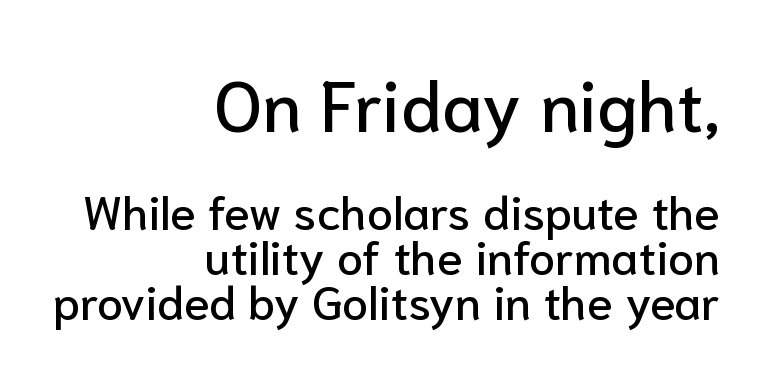
The image shows 71 px sans-serif type, upright; set right-aligned, tight line spacing (0.96x), normal letter spacing, not underlined; the first (top) block is 1.51x larger; low stroke contrast and a medium x-height.
